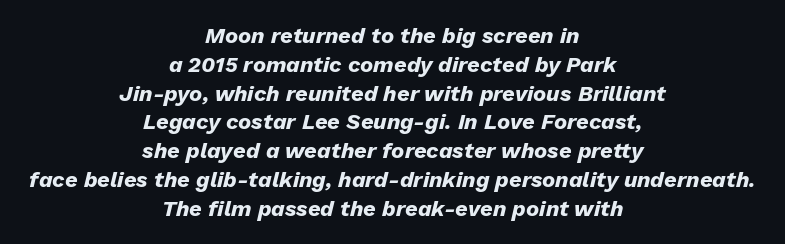
{"italic": "yes", "lean": "right", "slant_degrees": 13, "bold": "yes", "underline": "no", "align": "center", "line_spacing": "normal", "line_spacing_ratio": 1.31, "letter_spacing": "normal", "letter_spacing_em": 0.0, "glyph_px": 22}
